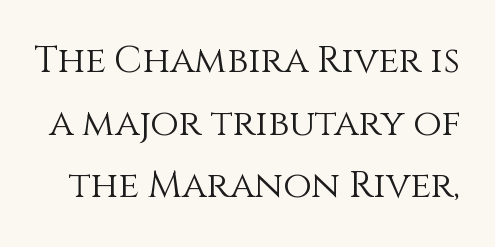
The image shows 37 px light type, upright; set normal line spacing (1.69x), normal letter spacing, not underlined; medium stroke contrast and a large x-height.
